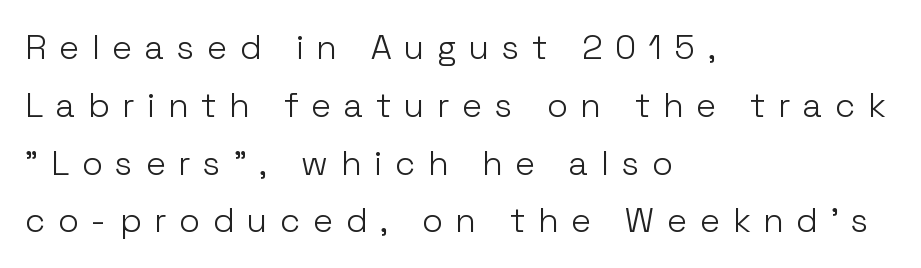
Q: Is the text bold? A: No.
Q: Is the text italic (slanted)? A: No, it is upright.
Q: Is the typeface a serif or a sans-serif typeface? A: Sans-serif.
Q: Is the text underlined? A: No.
Q: How is the paragraph aligned? A: Left-aligned.
Q: Is the spacing between letters normal or unusually wide? A: Unusually wide.
Q: Is the spacing between lines tight, normal or loose? A: Normal.
Q: Width (condensed, normal, or wide)? A: Normal.
Q: Stroke contrast? A: Low.
Q: x-height? A: Medium.
Q: Monospaced? A: No.
